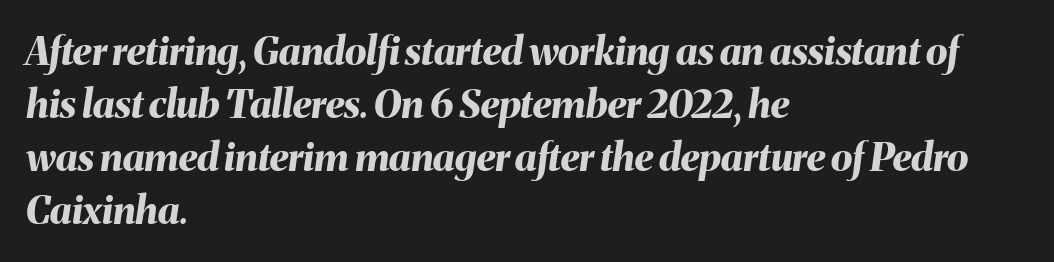
Weight: bold. Slant detected: the letters are inclined. Here the designer chose a conventional face with non-uniform glyph widths. Clear beneath every line of the passage. Layout note: lines flush left. This block has exactly the height ordinary leading produces.
